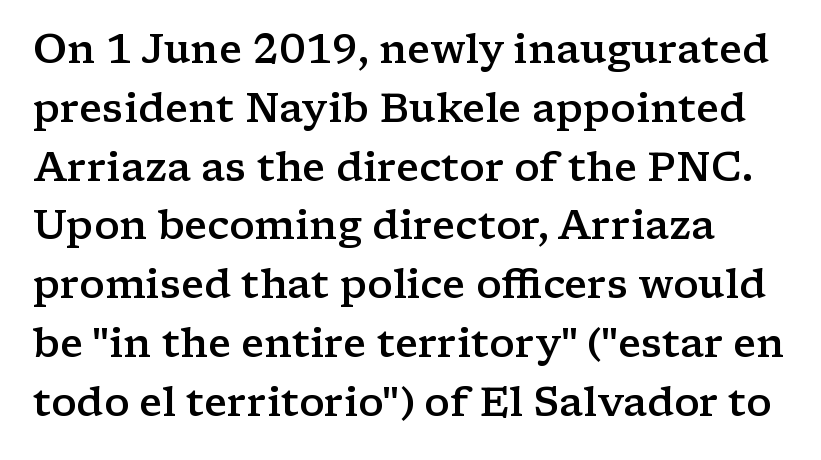
The image shows 40 px semibold, wide serif type, upright; set normal line spacing (1.47x), normal letter spacing, not underlined; low stroke contrast and a medium x-height.
